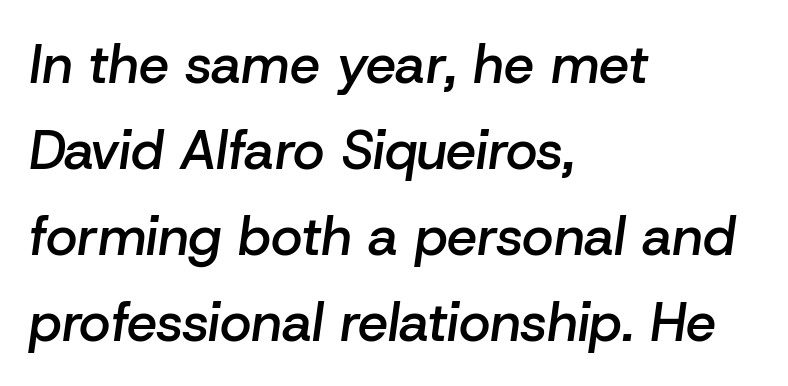
{"italic": "yes", "lean": "right", "slant_degrees": 8, "bold": "semi", "weight": "semibold", "width": "normal", "stroke_contrast": "low", "x_height": "medium", "monospaced": "no", "underline": "no", "align": "left", "line_spacing": "normal", "line_spacing_ratio": 1.59, "letter_spacing": "normal", "letter_spacing_em": 0.0, "glyph_px": 54}
